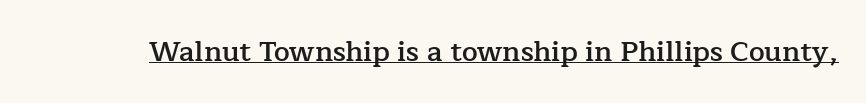
The image shows 28 px semibold serif type, upright; set normal letter spacing, underlined; low stroke contrast and a medium x-height.
